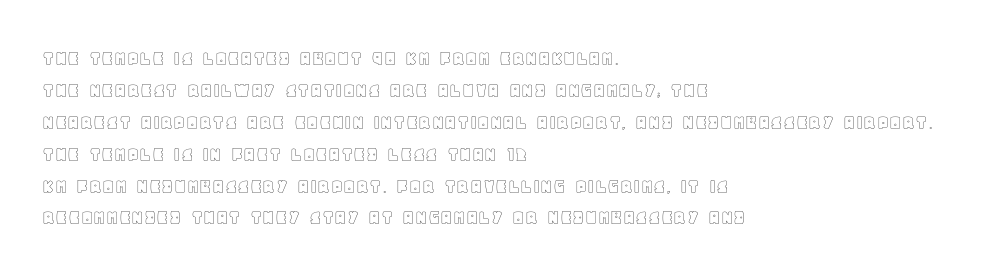
Q: Is the text italic (slanted)? A: No, it is upright.
Q: Is the text underlined? A: No.
Q: How is the paragraph aligned? A: Left-aligned.
Q: Is the spacing between letters normal or unusually wide? A: Normal.
Q: Is the spacing between lines tight, normal or loose? A: Normal.
